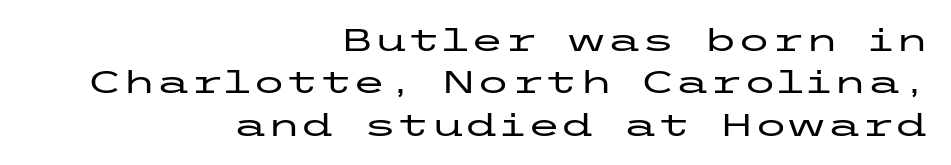
The image shows 31 px wide sans-serif type, upright; set right-aligned, normal line spacing (1.37x), normal letter spacing, not underlined; low stroke contrast and a medium x-height.
